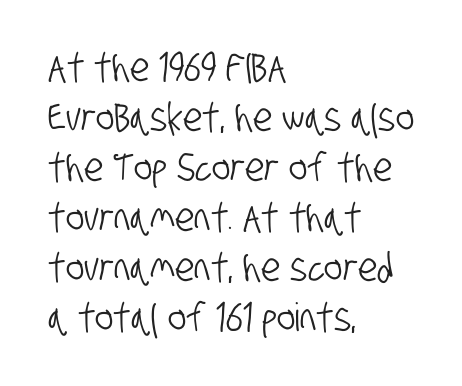
{"serif": "no", "width": "condensed", "stroke_contrast": "low", "x_height": "large", "monospaced": "no", "underline": "no", "align": "left", "line_spacing": "normal", "line_spacing_ratio": 1.28, "letter_spacing": "normal", "letter_spacing_em": 0.0, "glyph_px": 39}
